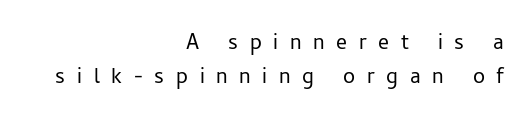
Q: Is the text bold? A: No.
Q: Is the text italic (slanted)? A: No, it is upright.
Q: Is the text underlined? A: No.
Q: How is the paragraph aligned? A: Right-aligned.
Q: Is the spacing between letters normal or unusually wide? A: Unusually wide.
Q: Is the spacing between lines tight, normal or loose? A: Normal.
